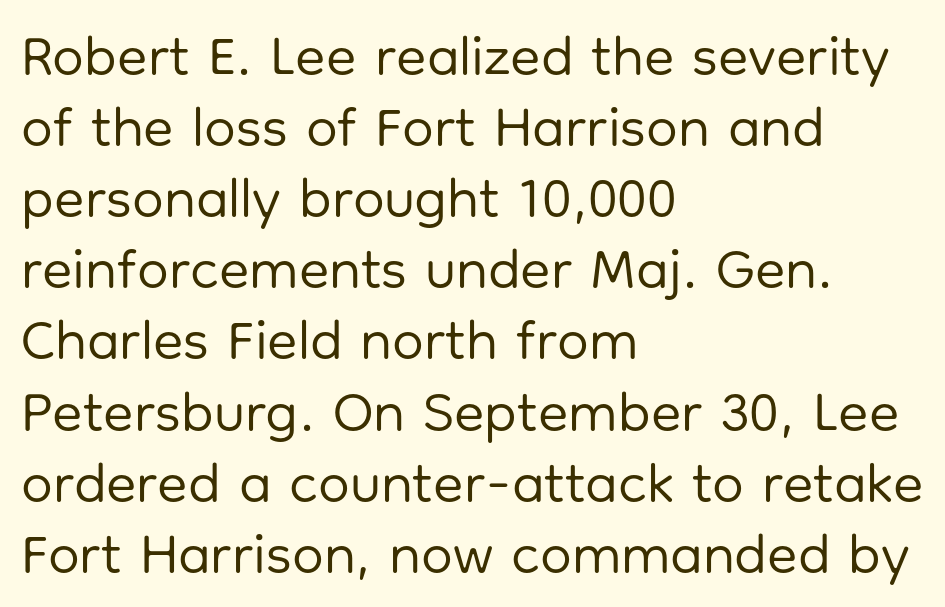
The image shows 56 px regular-weight sans-serif type, upright; set left-aligned, normal line spacing (1.27x), normal letter spacing, not underlined; low stroke contrast and a medium x-height.
